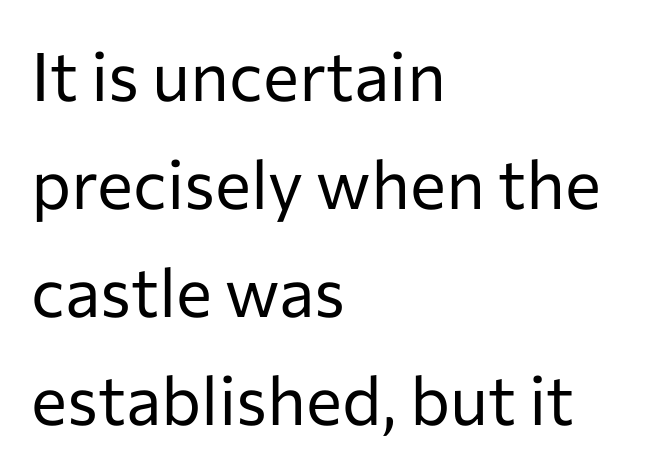
Q: Is the text bold? A: No.
Q: Is the text italic (slanted)? A: No, it is upright.
Q: Is the typeface a serif or a sans-serif typeface? A: Sans-serif.
Q: Is the text underlined? A: No.
Q: How is the paragraph aligned? A: Left-aligned.
Q: Is the spacing between letters normal or unusually wide? A: Normal.
Q: Is the spacing between lines tight, normal or loose? A: Normal.
Q: Width (condensed, normal, or wide)? A: Normal.
Q: Stroke contrast? A: Low.
Q: x-height? A: Medium.
Q: Monospaced? A: No.
